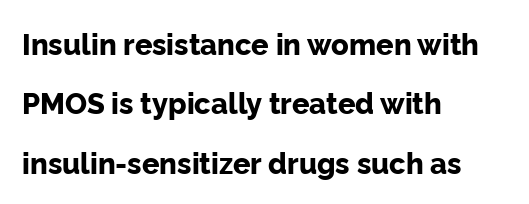
The image shows 29 px bold sans-serif type, upright; set left-aligned, loose line spacing (2.05x), normal letter spacing, not underlined; low stroke contrast and a medium x-height.
